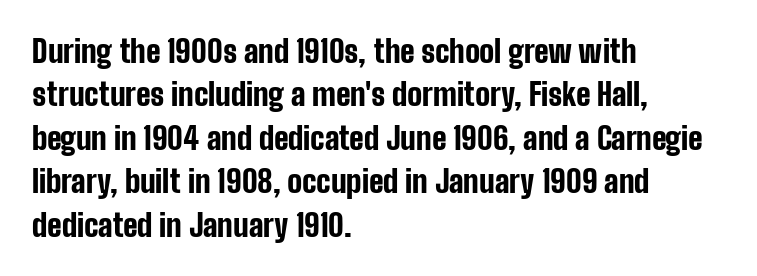
The image shows 31 px bold, condensed sans-serif type, upright; set left-aligned, normal line spacing (1.4x), normal letter spacing, not underlined; low stroke contrast and a medium x-height.
